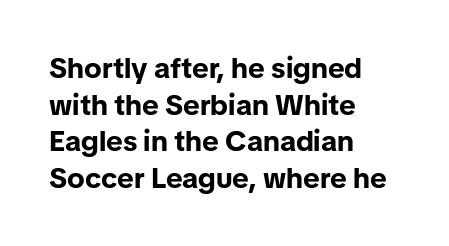
{"serif": "no", "italic": "no", "bold": "yes", "weight": "bold", "width": "normal", "stroke_contrast": "low", "x_height": "medium", "monospaced": "no", "underline": "no", "align": "left", "line_spacing": "normal", "line_spacing_ratio": 1.26, "letter_spacing": "normal", "letter_spacing_em": 0.0, "glyph_px": 29}
